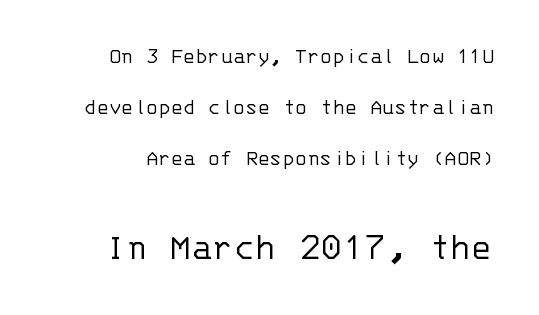
Line spacing here is loose. Do the characters align in a grid? Yes, the font is monospaced. Unbolded letterforms with no extra heft. Nobody touched the tracking dial on this one. You can tell it's not italic because the verticals are truly vertical.
